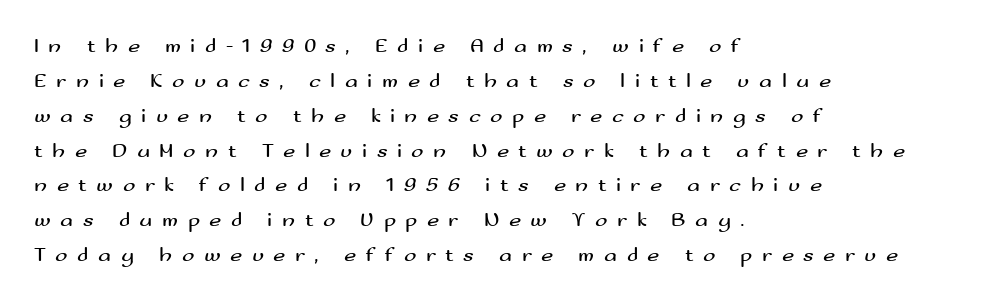
In terms of posture, this sample is upright. Tracking value appears strongly positive — letters spread wide. Layout note: lines flush left. Summary of vertical rhythm: regular, with standard interline spacing. Heft: none added — not bold. Beneath every word, the page is bare.
